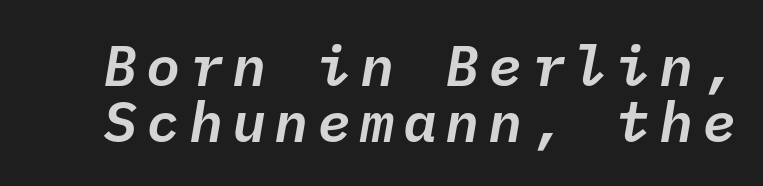
{"italic": "yes", "lean": "right", "slant_degrees": 10, "width": "normal", "stroke_contrast": "low", "x_height": "medium", "monospaced": "yes", "underline": "no", "line_spacing": "tight", "line_spacing_ratio": 0.99, "glyph_px": 57}
